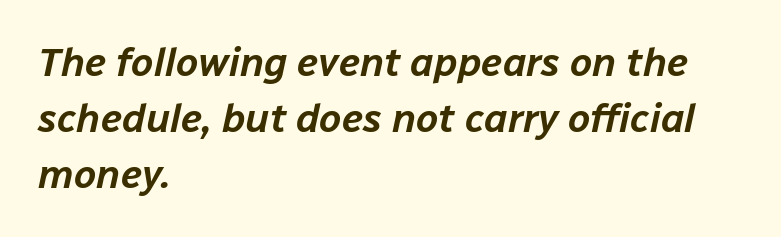
This sample uses an oblique cut, with every glyph tilted off the vertical. The passage shown has conventional tracking throughout. Rule under the text: the space is simply empty. A classic flush-left, rag-right setting is used for this passage.
